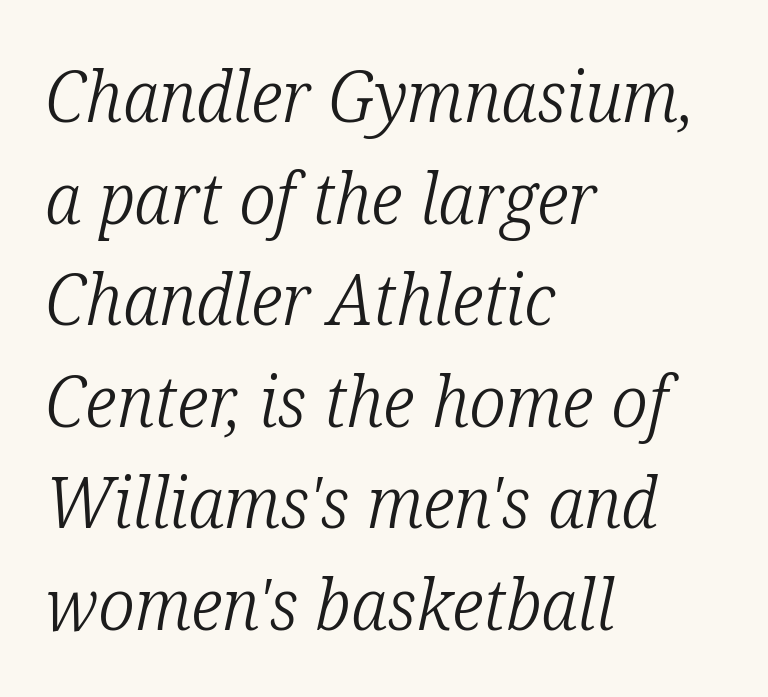
Q: Is the text bold? A: No.
Q: Is the text italic (slanted)? A: Yes, it leans right by about 12 degrees.
Q: Is the typeface a serif or a sans-serif typeface? A: Serif.
Q: Is the text underlined? A: No.
Q: How is the paragraph aligned? A: Left-aligned.
Q: Is the spacing between letters normal or unusually wide? A: Normal.
Q: Is the spacing between lines tight, normal or loose? A: Normal.
Q: Width (condensed, normal, or wide)? A: Condensed.
Q: Stroke contrast? A: Low.
Q: x-height? A: Medium.
Q: Monospaced? A: No.
